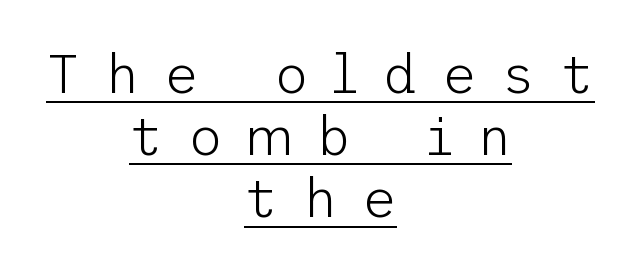
This is roman type, the default non-slanted kind. The leading is snug, giving the passage a crowded texture. The string is rendered with underlining switched on. Is the block centered? Yes — each line is placed symmetrically about the middle. The letters are spread apart with noticeably loose tracking. Weight: in the light-to-regular range.
